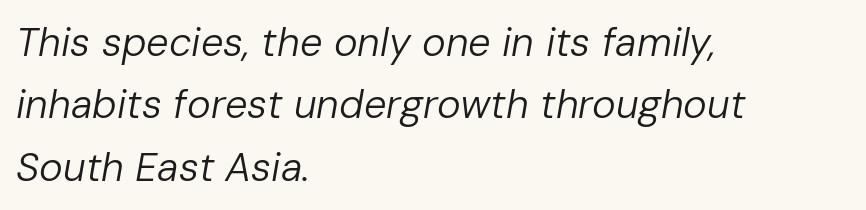
{"italic": "yes", "lean": "right", "slant_degrees": 10, "bold": "no", "weight": "regular", "width": "normal", "stroke_contrast": "low", "x_height": "medium", "monospaced": "no", "underline": "no", "align": "left", "line_spacing": "normal", "line_spacing_ratio": 1.56, "letter_spacing": "normal", "letter_spacing_em": 0.0, "glyph_px": 40}
